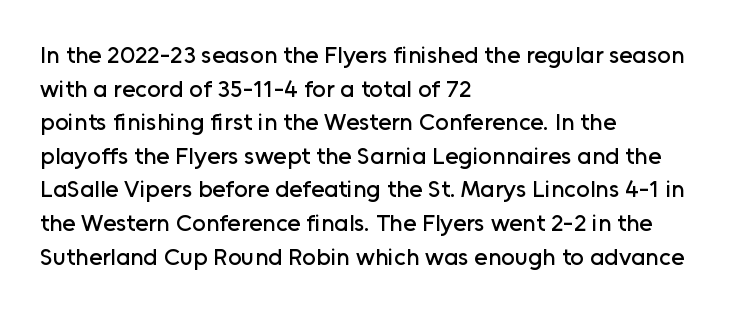
Q: Is the text italic (slanted)? A: No, it is upright.
Q: Is the text underlined? A: No.
Q: How is the paragraph aligned? A: Left-aligned.
Q: Is the spacing between letters normal or unusually wide? A: Normal.
Q: Is the spacing between lines tight, normal or loose? A: Normal.
